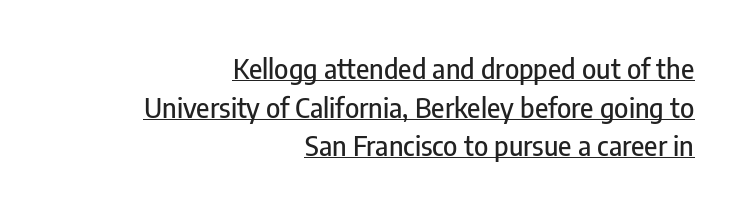
The image shows 27 px text type, upright; set right-aligned, normal line spacing (1.43x), normal letter spacing, underlined.
